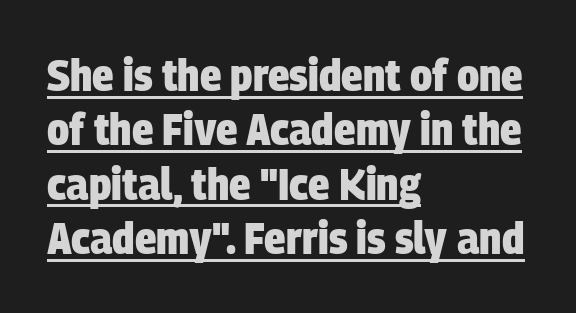
Q: Is the text bold? A: Yes.
Q: Is the typeface a serif or a sans-serif typeface? A: Sans-serif.
Q: Is the text underlined? A: Yes.
Q: How is the paragraph aligned? A: Left-aligned.
Q: Is the spacing between letters normal or unusually wide? A: Normal.
Q: Width (condensed, normal, or wide)? A: Condensed.
Q: Stroke contrast? A: Low.
Q: x-height? A: Large.
Q: Monospaced? A: No.
